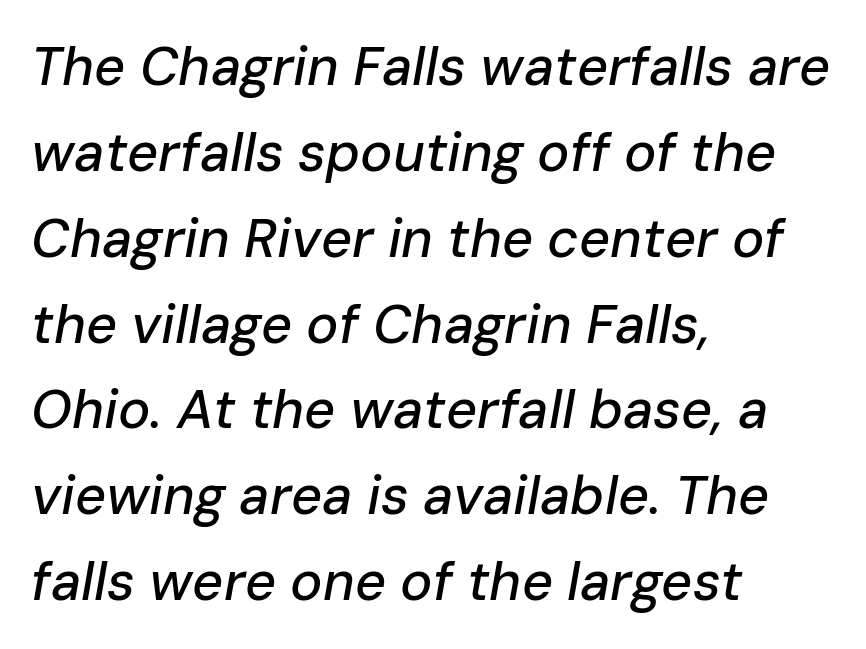
{"italic": "yes", "lean": "right", "slant_degrees": 10, "width": "normal", "stroke_contrast": "low", "x_height": "medium", "monospaced": "no", "underline": "no", "align": "left", "line_spacing": "normal", "line_spacing_ratio": 1.59, "letter_spacing": "normal", "letter_spacing_em": 0.0, "glyph_px": 54}
